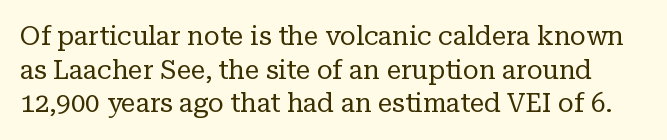
Caption: standard tracking, unaltered. Normally led — the rows are evenly, conventionally spaced. The specimen omits any rule beneath the text block's lines. The font is comparable to plain body text, perhaps lighter. The letters stand straight up with perfectly vertical stems.
